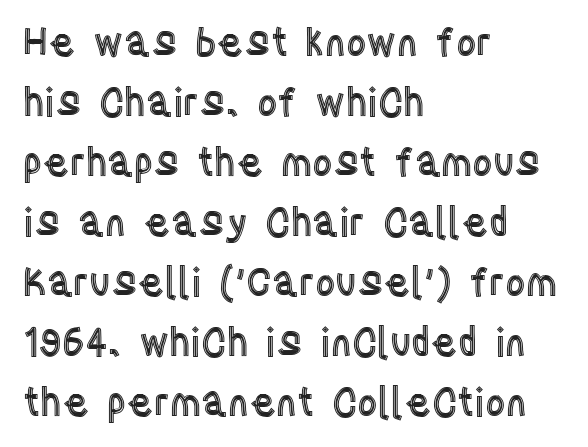
{"italic": "no", "width": "condensed", "x_height": "large", "monospaced": "no", "underline": "no", "align": "left", "line_spacing": "normal", "line_spacing_ratio": 1.54, "letter_spacing": "normal", "letter_spacing_em": 0.0, "glyph_px": 39}
